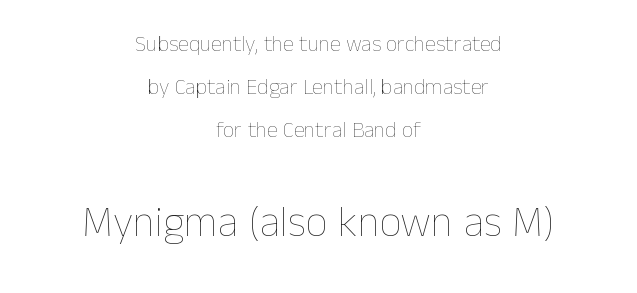
Note: smaller setting up top, larger setting below. Ordinary non-slanted type is in use. Proportional: the letters do not fall into vertical columns. Beneath every word, the page is bare. The face looks like a standard text weight, possibly lighter.
